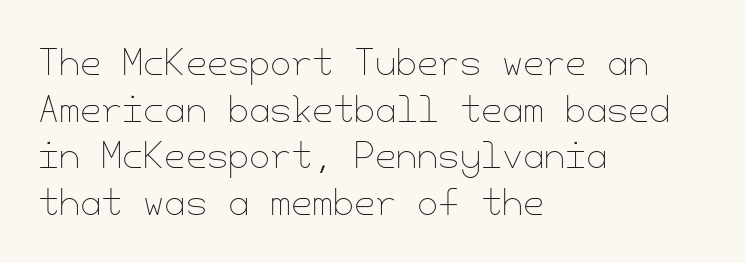
Q: Is the text bold? A: No.
Q: Is the text italic (slanted)? A: No, it is upright.
Q: Is the text underlined? A: No.
Q: How is the paragraph aligned? A: Left-aligned.
Q: Is the spacing between letters normal or unusually wide? A: Normal.
Q: Is the spacing between lines tight, normal or loose? A: Normal.
Q: Width (condensed, normal, or wide)? A: Normal.
Q: Stroke contrast? A: Low.
Q: x-height? A: Small.
